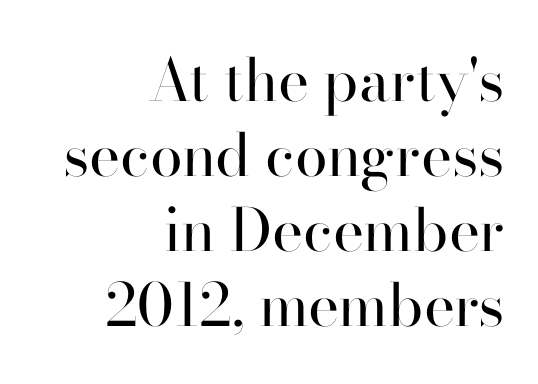
{"serif": "yes", "italic": "no", "bold": "no", "weight": "regular", "width": "normal", "stroke_contrast": "high", "x_height": "small", "monospaced": "no", "underline": "no", "align": "right", "line_spacing": "normal", "line_spacing_ratio": 1.27, "letter_spacing": "normal", "letter_spacing_em": 0.0, "glyph_px": 59}
